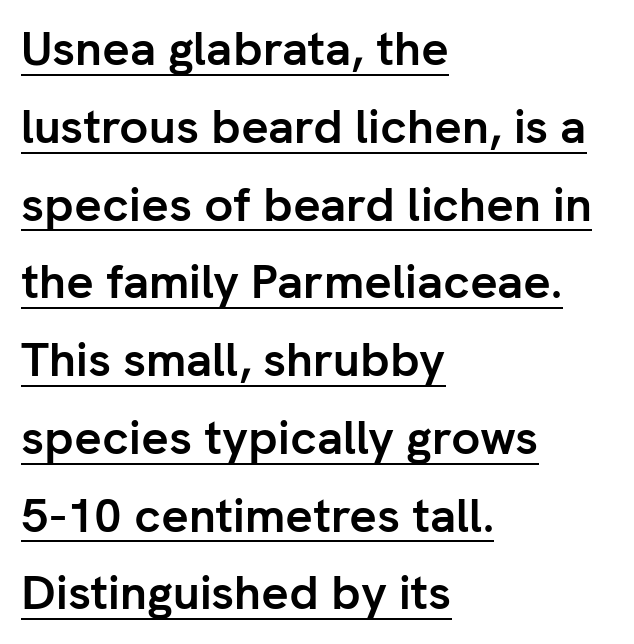
Q: Is the text bold? A: Yes.
Q: Is the text italic (slanted)? A: No, it is upright.
Q: Is the typeface a serif or a sans-serif typeface? A: Sans-serif.
Q: Is the text underlined? A: Yes.
Q: How is the paragraph aligned? A: Left-aligned.
Q: Is the spacing between letters normal or unusually wide? A: Normal.
Q: Is the spacing between lines tight, normal or loose? A: Normal.
Q: Width (condensed, normal, or wide)? A: Normal.
Q: Stroke contrast? A: Low.
Q: x-height? A: Medium.
Q: Monospaced? A: No.
